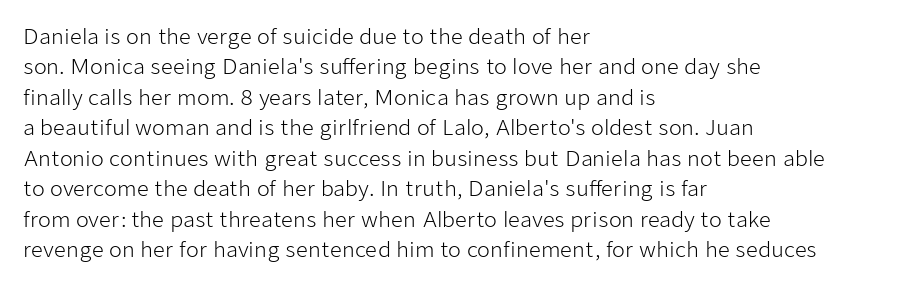
Letter spacing: default. Ink coverage per letter is moderate at most. The rag falls on the right side of this text block. Descenders are the only things crossing below the line. This block has exactly the height ordinary leading produces. This is the regular roman posture of the typeface.
